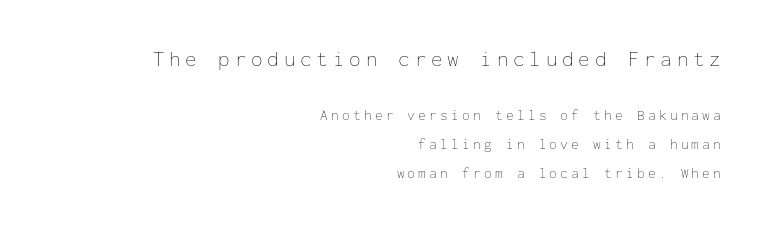
Leftover space on each line is placed entirely before the opening word. Vertically, the passage feels expansive, rows floating well apart. These lines were composed using upright roman letters. The baseline area is clear. Honestly, the letter spacing is so wide it's the main thing you notice. Which of the two is more prominent by size? The first, at the top.
